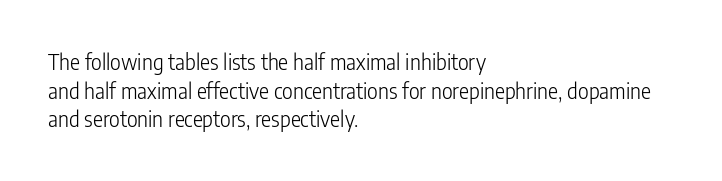
{"italic": "no", "bold": "no", "underline": "no", "align": "left", "line_spacing": "normal", "line_spacing_ratio": 1.36, "letter_spacing": "normal", "letter_spacing_em": 0.0, "glyph_px": 21}
